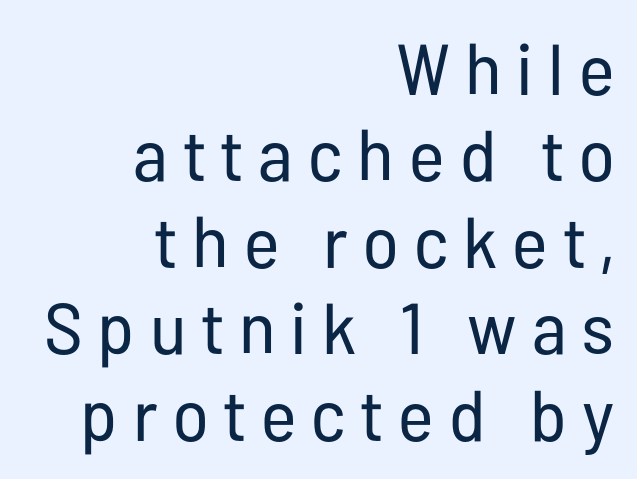
{"serif": "no", "italic": "no", "bold": "no", "weight": "regular", "width": "condensed", "stroke_contrast": "low", "x_height": "medium", "monospaced": "no", "underline": "no", "align": "right", "line_spacing_ratio": 1.2, "letter_spacing": "wide", "letter_spacing_em": 0.21, "glyph_px": 72}
